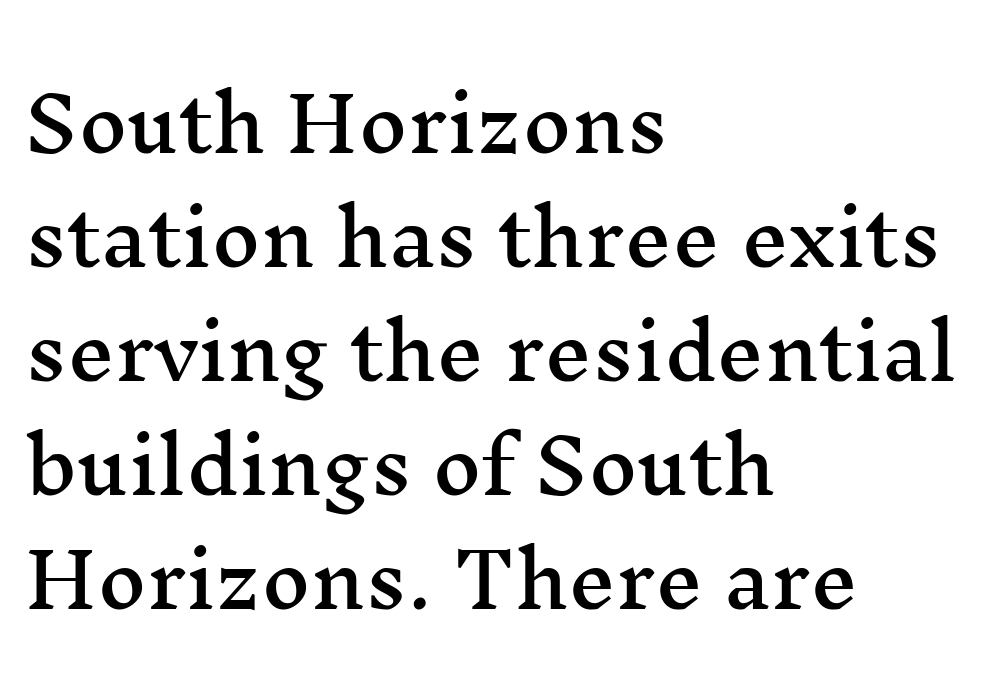
Q: Is the text italic (slanted)? A: No, it is upright.
Q: Is the typeface a serif or a sans-serif typeface? A: Serif.
Q: Is the text underlined? A: No.
Q: How is the paragraph aligned? A: Left-aligned.
Q: Is the spacing between letters normal or unusually wide? A: Normal.
Q: Is the spacing between lines tight, normal or loose? A: Normal.
Q: Width (condensed, normal, or wide)? A: Wide.
Q: Stroke contrast? A: Medium.
Q: x-height? A: Medium.
Q: Monospaced? A: No.
